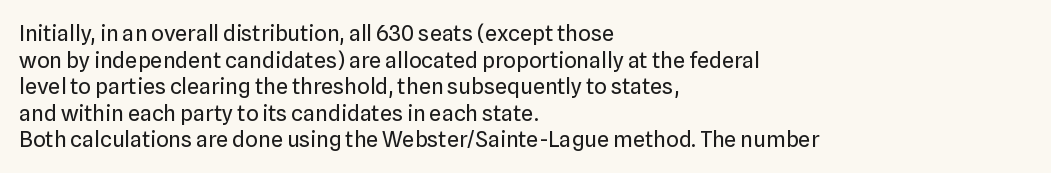
The image shows 22 px text type, upright; set left-aligned, line spacing 1.21x, normal letter spacing, not underlined.
